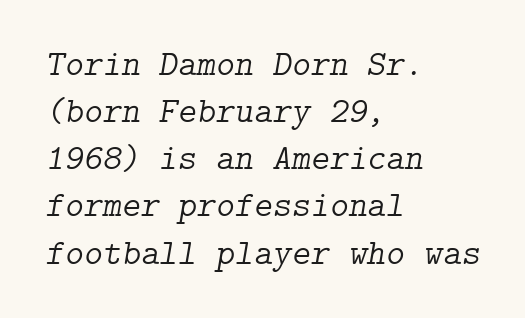
{"serif": "yes", "italic": "yes", "lean": "right", "slant_degrees": 9, "bold": "no", "weight": "light", "width": "normal", "stroke_contrast": "low", "x_height": "medium", "underline": "no", "align": "left", "line_spacing": "normal", "line_spacing_ratio": 1.31, "letter_spacing": "normal", "letter_spacing_em": 0.0, "glyph_px": 36}
